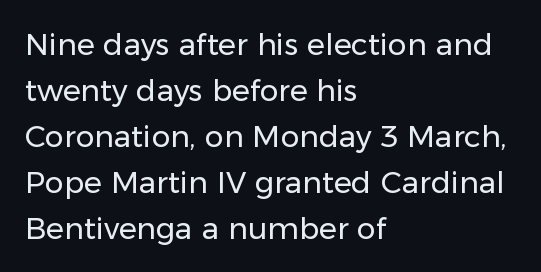
Q: Is the text bold? A: No.
Q: Is the text italic (slanted)? A: No, it is upright.
Q: Is the typeface a serif or a sans-serif typeface? A: Sans-serif.
Q: Is the text underlined? A: No.
Q: How is the paragraph aligned? A: Left-aligned.
Q: Is the spacing between letters normal or unusually wide? A: Normal.
Q: Is the spacing between lines tight, normal or loose? A: Normal.
Q: Width (condensed, normal, or wide)? A: Normal.
Q: Stroke contrast? A: Low.
Q: x-height? A: Medium.
Q: Monospaced? A: No.
